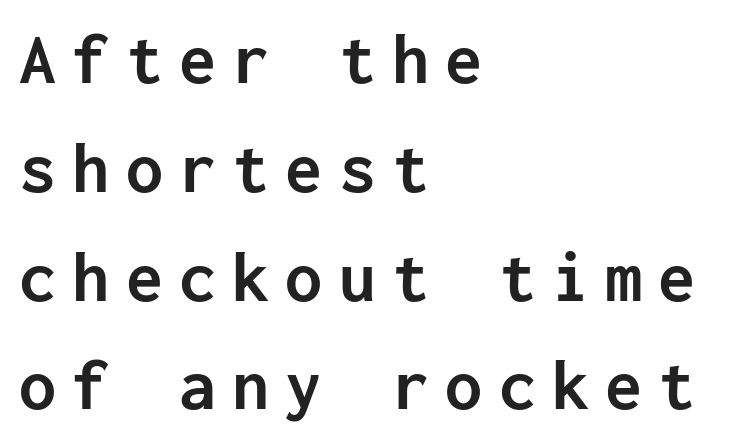
Q: Is the text bold? A: Yes.
Q: Is the text italic (slanted)? A: No, it is upright.
Q: Is the typeface a serif or a sans-serif typeface? A: Sans-serif.
Q: Is the text underlined? A: No.
Q: How is the paragraph aligned? A: Left-aligned.
Q: Is the spacing between letters normal or unusually wide? A: Unusually wide.
Q: Is the spacing between lines tight, normal or loose? A: Normal.
Q: Width (condensed, normal, or wide)? A: Normal.
Q: Stroke contrast? A: Low.
Q: x-height? A: Medium.
Q: Monospaced? A: Yes.
